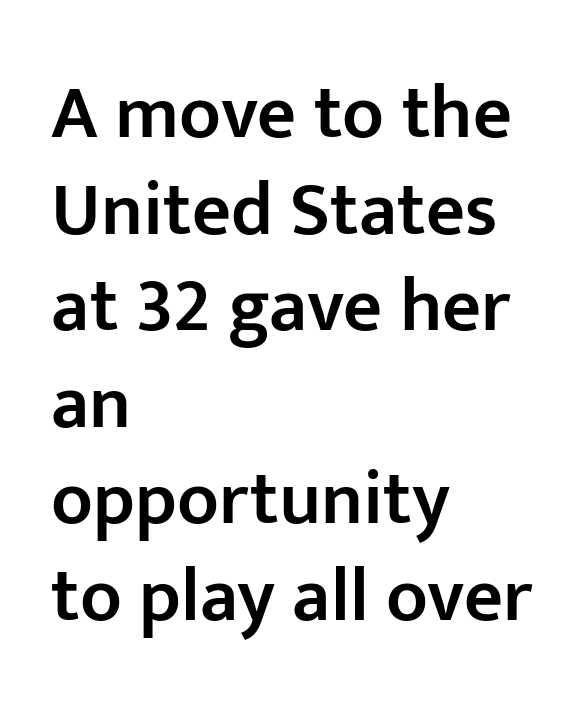
The image shows 76 px semibold sans-serif type, upright; set left-aligned, normal line spacing (1.27x), normal letter spacing, not underlined; low stroke contrast and a medium x-height.
